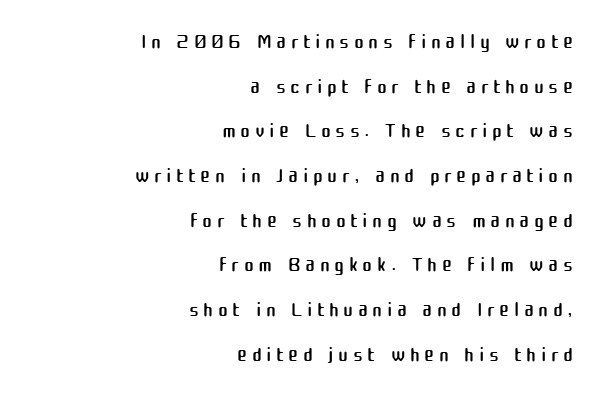
The image shows 30 px regular-weight sans-serif type, upright; set right-aligned, normal line spacing (1.49x), not underlined; medium stroke contrast and a medium x-height.
